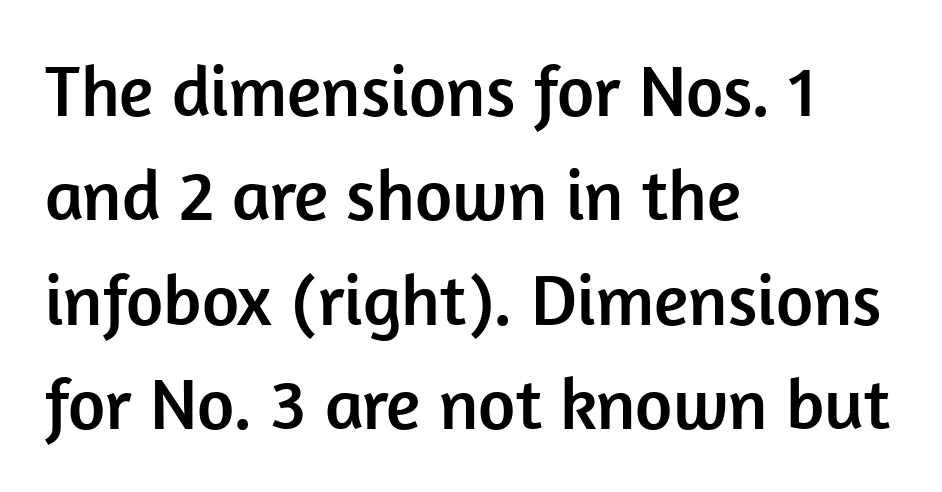
The image shows 72 px sans-serif type, upright; set left-aligned, normal line spacing (1.45x), normal letter spacing, not underlined; low stroke contrast and a medium x-height.
